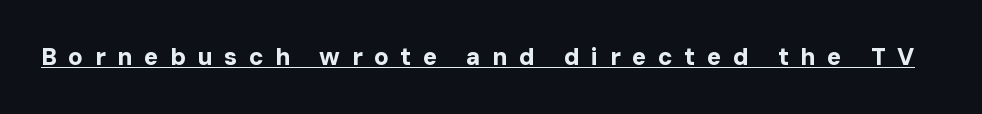
{"italic": "no", "bold": "yes", "underline": "yes", "letter_spacing": "wide", "letter_spacing_em": 0.48, "glyph_px": 24}
